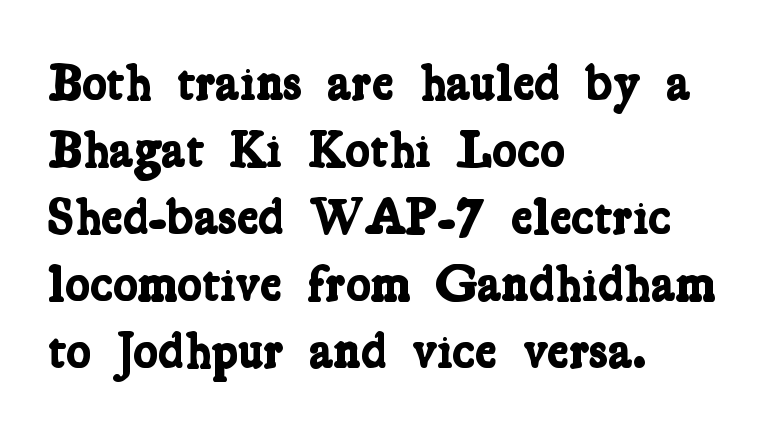
The strokes are fattened all the way to bold. How would I describe the line gaps? Plain and ordinary. Looks like regular typesetting: each glyph gets only the width it needs. How are the letters spaced? Ordinarily, with no added tracking. This sample is left-justified, so line endings fall wherever the words run out. This sample uses a serif face.
